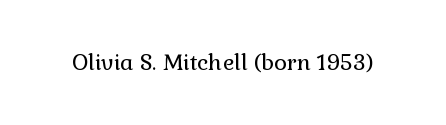
The space directly below the letters is spotless. Quick note: not italic, upright. The line texture is even and compact thanks to regular tracking. These glyphs show unthickened strokes, regular width or finer.
